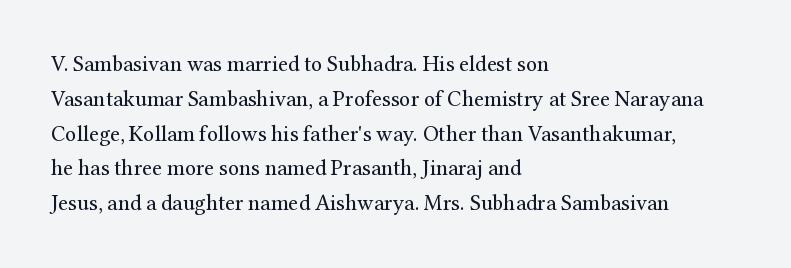
The image shows 22 px text type, upright; set left-aligned, normal line spacing (1.58x), normal letter spacing, not underlined.
